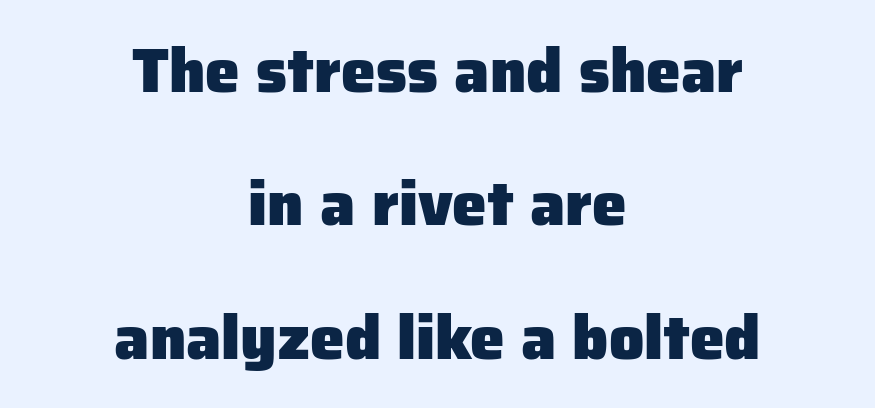
{"serif": "no", "italic": "no", "bold": "yes", "weight": "heavy", "width": "normal", "stroke_contrast": "low", "x_height": "medium", "monospaced": "no", "underline": "no", "align": "center", "line_spacing": "loose", "line_spacing_ratio": 2.15, "letter_spacing": "normal", "letter_spacing_em": 0.0, "glyph_px": 62}
